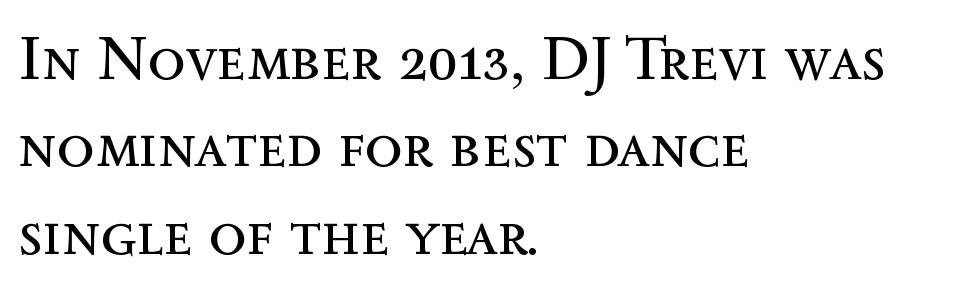
The image shows 62 px regular-weight type, upright; set left-aligned, normal line spacing (1.41x), normal letter spacing, not underlined; a medium x-height.
